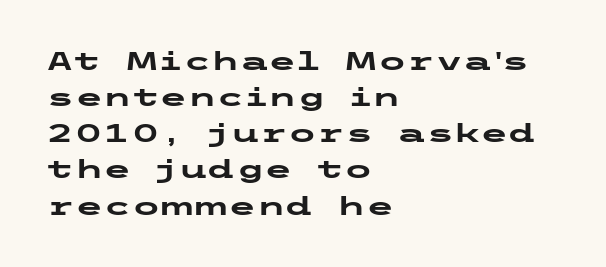
Q: Is the text bold? A: Yes.
Q: Is the text italic (slanted)? A: No, it is upright.
Q: Is the text underlined? A: No.
Q: How is the paragraph aligned? A: Left-aligned.
Q: Is the spacing between letters normal or unusually wide? A: Normal.
Q: Is the spacing between lines tight, normal or loose? A: Normal.
